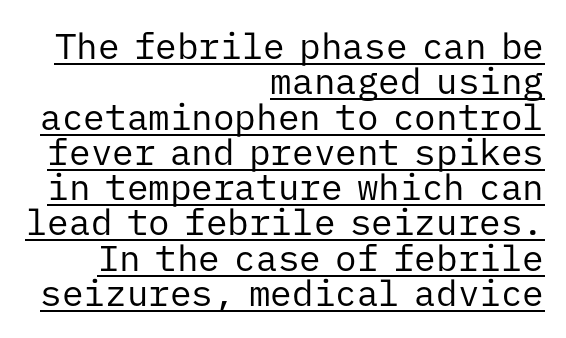
The image shows 36 px regular-weight sans-serif type, upright, monospaced; set right-aligned, tight line spacing (0.98x), normal letter spacing, underlined; low stroke contrast and a medium x-height.
